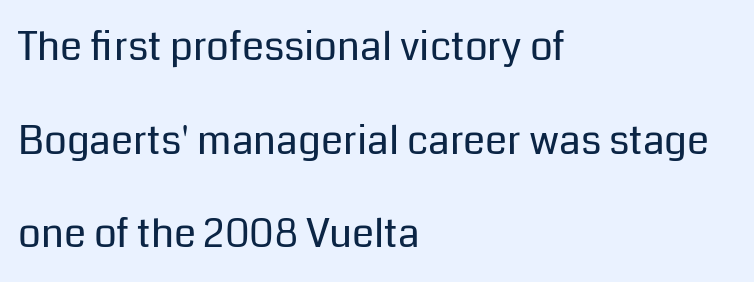
The image shows 40 px regular-weight sans-serif type, upright; set left-aligned, loose line spacing (2.34x), normal letter spacing, not underlined; low stroke contrast and a medium x-height.
